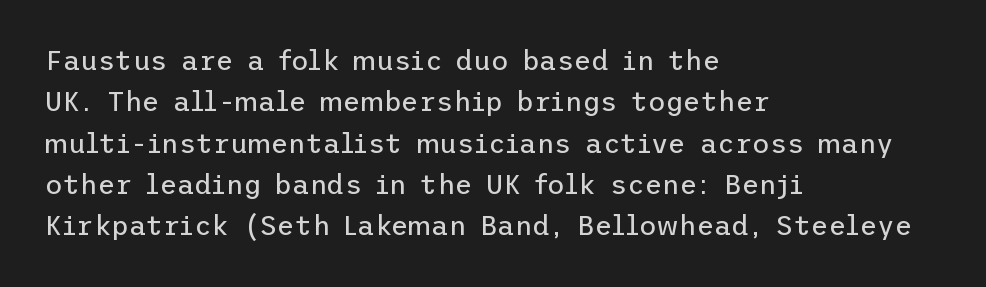
In terms of leading, this rendering sits right in the middle. The lettering stays uniformly vertical, giving the passage a roman look. Decoration check: the copy has no underline. The passage shown is not bold in any degree. How are the letters spaced? Ordinarily, with no added tracking.
